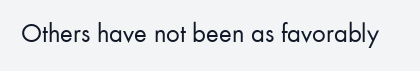
Q: Is the text bold? A: No.
Q: Is the text italic (slanted)? A: No, it is upright.
Q: Is the text underlined? A: No.
Q: Is the spacing between letters normal or unusually wide? A: Normal.
